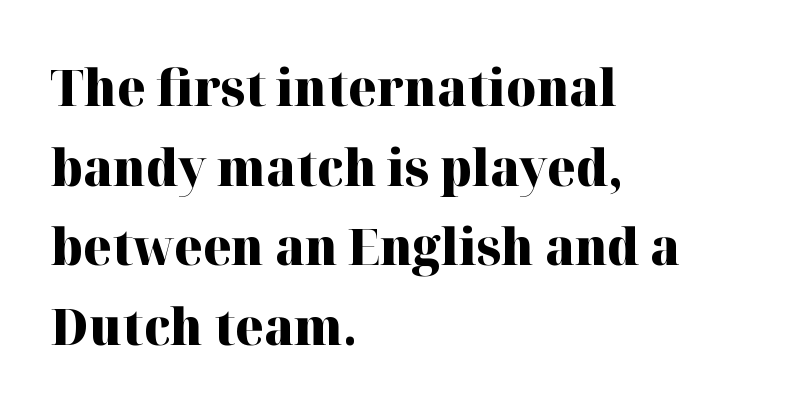
{"serif": "yes", "italic": "no", "bold": "yes", "weight": "heavy", "width": "normal", "stroke_contrast": "high", "x_height": "medium", "monospaced": "no", "underline": "no", "align": "left", "line_spacing": "normal", "line_spacing_ratio": 1.56, "letter_spacing": "normal", "letter_spacing_em": 0.0, "glyph_px": 51}
